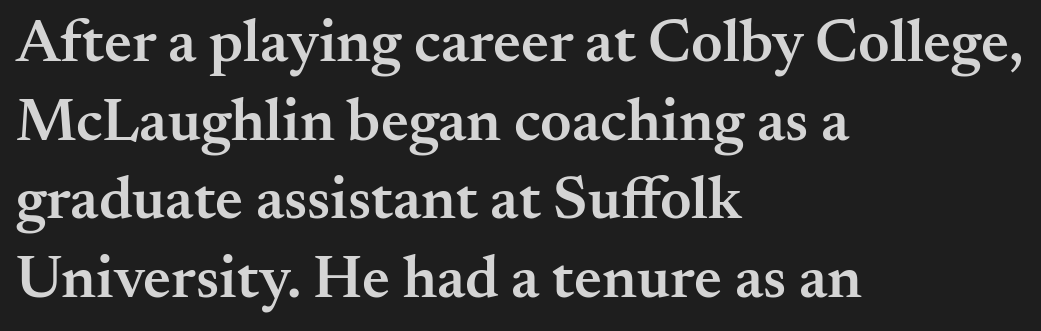
Each line starts at the same left margin while the right side varies. You could not count columns in this text — the font is proportionally spaced. No word sits above an underline. Glyph-to-glyph distance matches everyday printed text. Students, this is semibold: more ink than regular, less than bold. The passage shown is typeset with a serif family.
